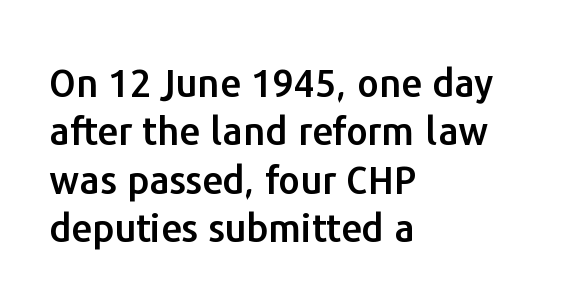
Q: Is the text italic (slanted)? A: No, it is upright.
Q: Is the typeface a serif or a sans-serif typeface? A: Sans-serif.
Q: Is the text underlined? A: No.
Q: How is the paragraph aligned? A: Left-aligned.
Q: Is the spacing between letters normal or unusually wide? A: Normal.
Q: Is the spacing between lines tight, normal or loose? A: Normal.
Q: Width (condensed, normal, or wide)? A: Normal.
Q: Stroke contrast? A: Low.
Q: x-height? A: Medium.
Q: Monospaced? A: No.
